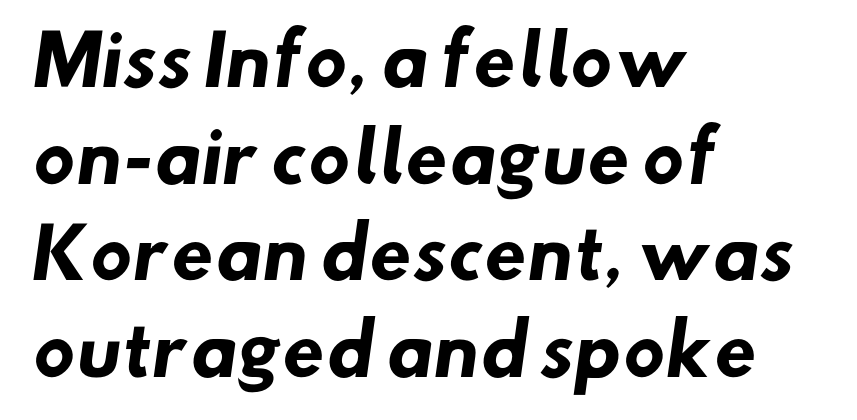
{"serif": "no", "bold": "yes", "weight": "heavy", "width": "normal", "stroke_contrast": "low", "x_height": "small", "monospaced": "no", "underline": "no", "align": "left", "line_spacing": "normal", "line_spacing_ratio": 1.4, "letter_spacing": "normal", "letter_spacing_em": 0.0, "glyph_px": 69}
